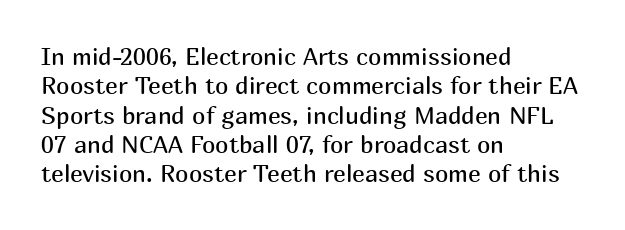
Notice how the stems are strictly vertical — no italics here. Standard letterfit; no display-style spreading of the glyphs. The space beneath each line is pristine and unruled. Counters stay open thanks to moderate or lighter strokes. A classic flush-left, rag-right setting is used for this passage.
